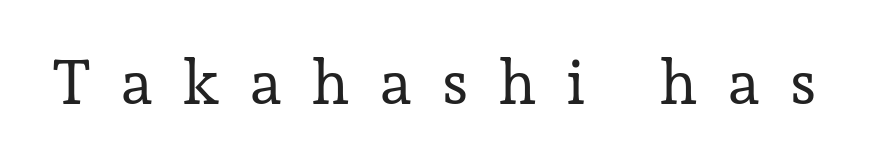
Q: Is the text bold? A: No.
Q: Is the text italic (slanted)? A: No, it is upright.
Q: Is the typeface a serif or a sans-serif typeface? A: Serif.
Q: Is the text underlined? A: No.
Q: Is the spacing between letters normal or unusually wide? A: Unusually wide.
Q: Width (condensed, normal, or wide)? A: Normal.
Q: Stroke contrast? A: Low.
Q: x-height? A: Medium.
Q: Monospaced? A: No.
